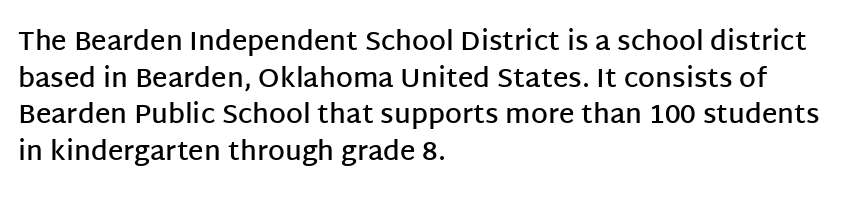
Q: Is the text bold? A: Semi-bold.
Q: Is the text italic (slanted)? A: No, it is upright.
Q: Is the text underlined? A: No.
Q: How is the paragraph aligned? A: Left-aligned.
Q: Is the spacing between letters normal or unusually wide? A: Normal.
Q: Is the spacing between lines tight, normal or loose? A: Normal.
